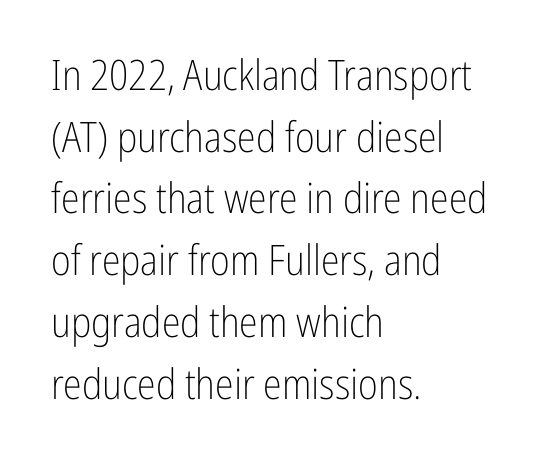
{"serif": "no", "italic": "no", "bold": "no", "weight": "light", "width": "condensed", "stroke_contrast": "low", "x_height": "medium", "monospaced": "no", "underline": "no", "align": "left", "line_spacing": "normal", "line_spacing_ratio": 1.47, "letter_spacing": "normal", "letter_spacing_em": 0.0, "glyph_px": 42}
